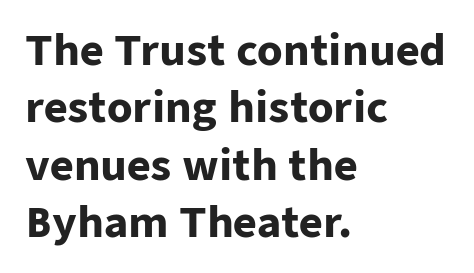
Q: Is the text bold? A: Yes.
Q: Is the text italic (slanted)? A: No, it is upright.
Q: Is the typeface a serif or a sans-serif typeface? A: Sans-serif.
Q: Is the text underlined? A: No.
Q: How is the paragraph aligned? A: Left-aligned.
Q: Is the spacing between letters normal or unusually wide? A: Normal.
Q: Is the spacing between lines tight, normal or loose? A: Normal.
Q: Width (condensed, normal, or wide)? A: Normal.
Q: Stroke contrast? A: Low.
Q: x-height? A: Medium.
Q: Monospaced? A: No.
